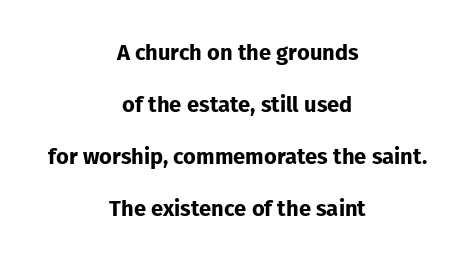
The image shows 22 px bold type, upright; set centered, loose line spacing (2.36x), normal letter spacing, not underlined.
